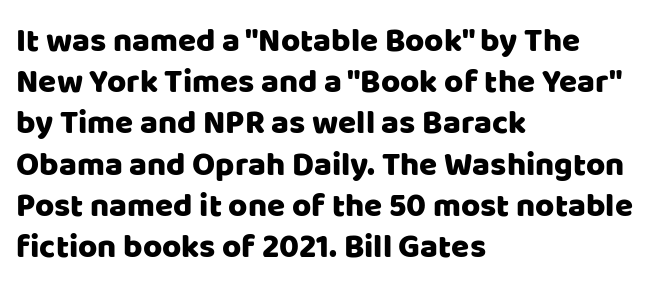
The image shows 33 px sans-serif type, upright; set left-aligned, normal line spacing (1.25x), normal letter spacing, not underlined; low stroke contrast and a large x-height.
